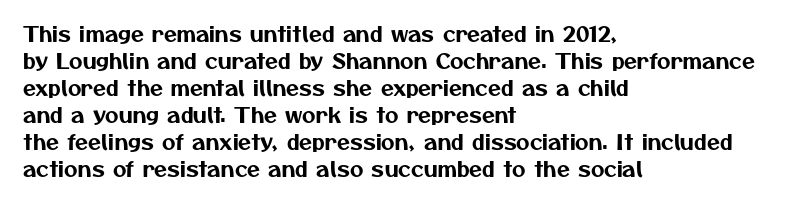
The image shows 21 px text type; set left-aligned, normal line spacing (1.29x), normal letter spacing, not underlined.
